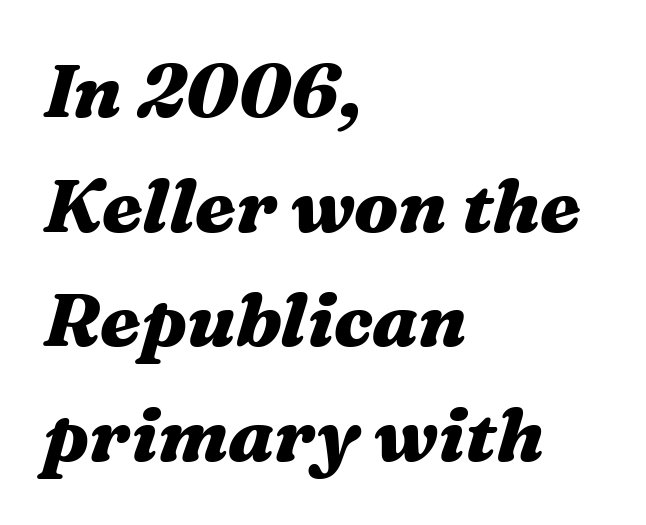
Q: Is the text bold? A: Yes.
Q: Is the text italic (slanted)? A: Yes, it leans right by about 16 degrees.
Q: Is the text underlined? A: No.
Q: How is the paragraph aligned? A: Left-aligned.
Q: Is the spacing between letters normal or unusually wide? A: Normal.
Q: Is the spacing between lines tight, normal or loose? A: Normal.
Q: Width (condensed, normal, or wide)? A: Wide.
Q: Stroke contrast? A: Medium.
Q: x-height? A: Medium.
Q: Monospaced? A: No.
